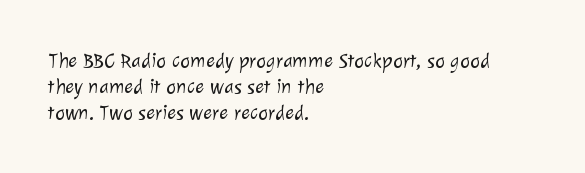
The image shows 21 px text type; set left-aligned, line spacing 1.23x, normal letter spacing, not underlined.
